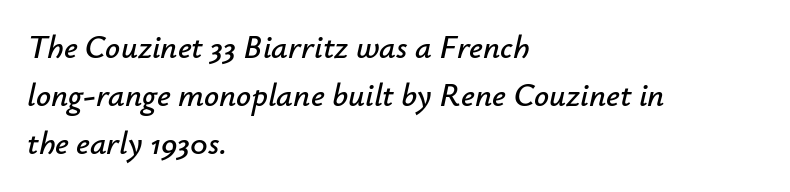
Q: Is the text italic (slanted)? A: Yes, it leans right by about 12 degrees.
Q: Is the text underlined? A: No.
Q: How is the paragraph aligned? A: Left-aligned.
Q: Is the spacing between letters normal or unusually wide? A: Normal.
Q: Is the spacing between lines tight, normal or loose? A: Normal.
Q: Width (condensed, normal, or wide)? A: Normal.
Q: Stroke contrast? A: Low.
Q: x-height? A: Small.
Q: Monospaced? A: No.
